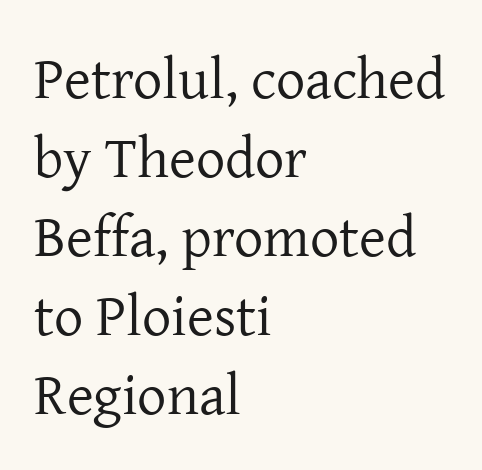
Q: Is the text bold? A: No.
Q: Is the text italic (slanted)? A: No, it is upright.
Q: Is the typeface a serif or a sans-serif typeface? A: Serif.
Q: Is the text underlined? A: No.
Q: How is the paragraph aligned? A: Left-aligned.
Q: Is the spacing between letters normal or unusually wide? A: Normal.
Q: Is the spacing between lines tight, normal or loose? A: Normal.
Q: Width (condensed, normal, or wide)? A: Normal.
Q: Stroke contrast? A: Low.
Q: x-height? A: Medium.
Q: Monospaced? A: No.
